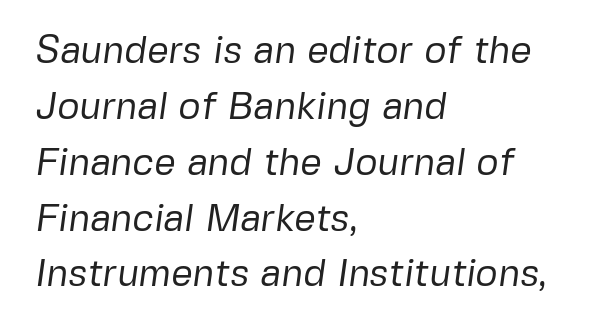
Q: Is the text bold? A: No.
Q: Is the typeface a serif or a sans-serif typeface? A: Sans-serif.
Q: Is the text underlined? A: No.
Q: How is the paragraph aligned? A: Left-aligned.
Q: Is the spacing between letters normal or unusually wide? A: Normal.
Q: Is the spacing between lines tight, normal or loose? A: Normal.
Q: Width (condensed, normal, or wide)? A: Normal.
Q: Stroke contrast? A: Low.
Q: x-height? A: Medium.
Q: Monospaced? A: No.
